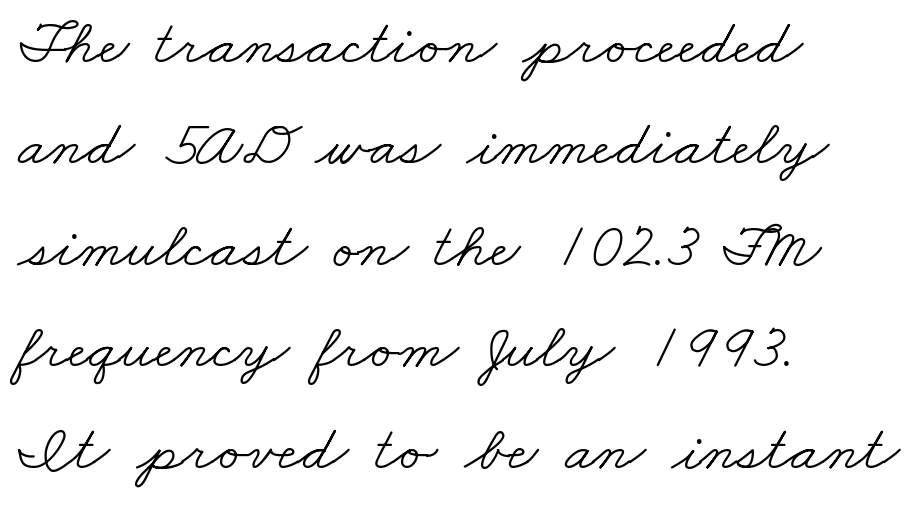
The image shows 65 px light, wide serif type; set left-aligned, normal line spacing (1.56x), normal letter spacing, not underlined; low stroke contrast and a small x-height.
